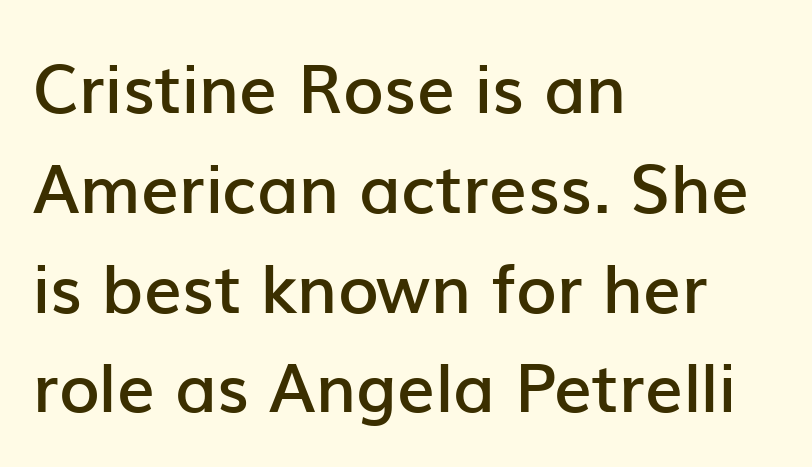
{"serif": "no", "italic": "no", "bold": "semi", "weight": "semibold", "width": "normal", "stroke_contrast": "low", "x_height": "medium", "monospaced": "no", "underline": "no", "align": "left", "line_spacing": "normal", "line_spacing_ratio": 1.49, "letter_spacing": "normal", "letter_spacing_em": 0.0, "glyph_px": 67}
